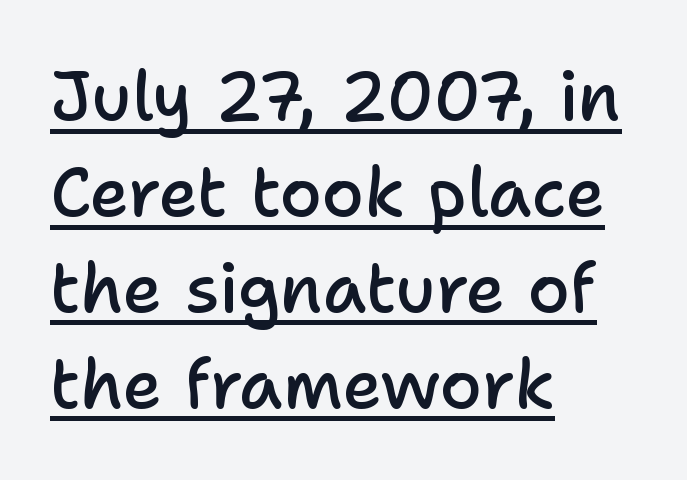
The image shows 68 px semibold sans-serif type, upright; set left-aligned, normal line spacing (1.41x), normal letter spacing, underlined; low stroke contrast and a medium x-height.
